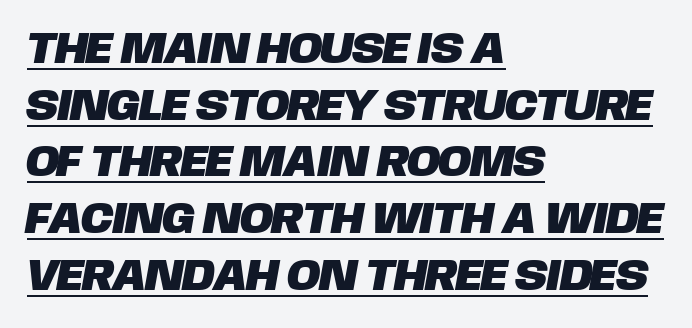
These lines are set flush left with a ragged right edge. Think of a printed novel: that variable character pitch is what you see here. This rendering leaves character spacing at its baseline value. Nope, no serifs anywhere on these letters. What decoration does the sample have? An underline. The designer left line spacing at the default.
